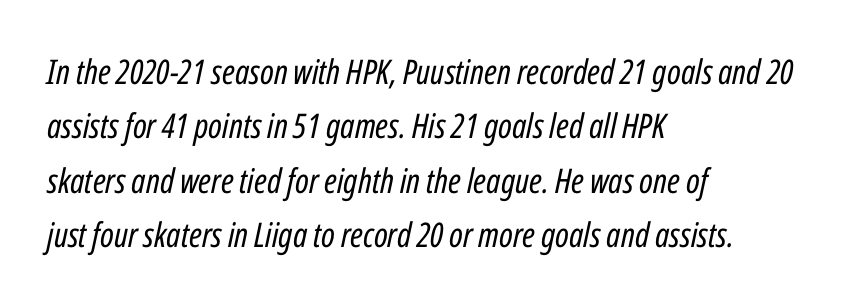
The image shows 34 px regular-weight, condensed type, italic (leaning right); set left-aligned, normal line spacing (1.6x), normal letter spacing, not underlined; low stroke contrast and a medium x-height.
